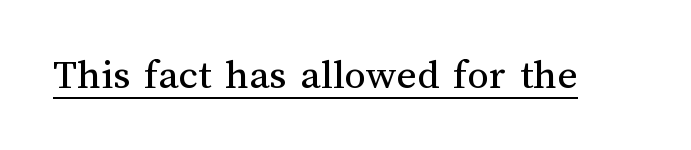
Somebody hit Ctrl+U on this one — the words are underlined. Unlike italic type, these characters show no tilt at all. Stroke mass is kept to a normal reading level or below. Varying glyph widths throughout — classic text-font behaviour. There is no visible air inserted between adjacent glyphs.
